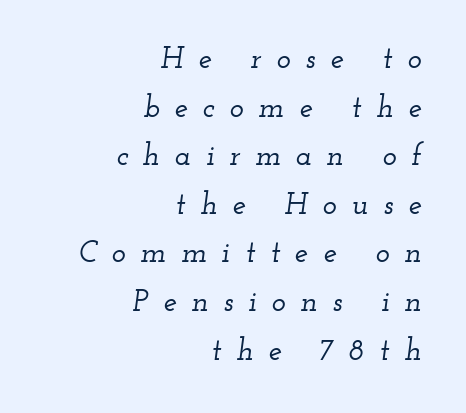
The image shows 30 px wide serif type, italic (leaning right); set right-aligned, normal line spacing (1.62x), unusually wide letter spacing (+0.5 em), not underlined; low stroke contrast and a small x-height.
